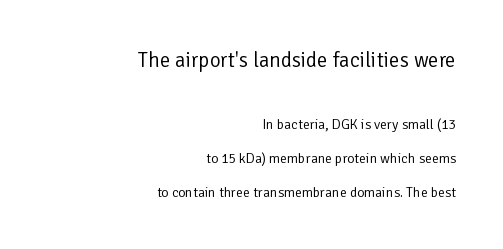
The image shows 21 px text type, upright; set right-aligned, loose line spacing (2.43x), normal letter spacing, not underlined; the first (top) block is 1.5x larger.
